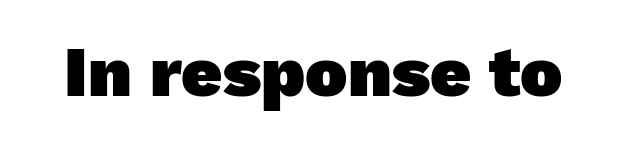
The image shows 71 px heavy sans-serif type; set normal letter spacing, not underlined; low stroke contrast and a medium x-height.
